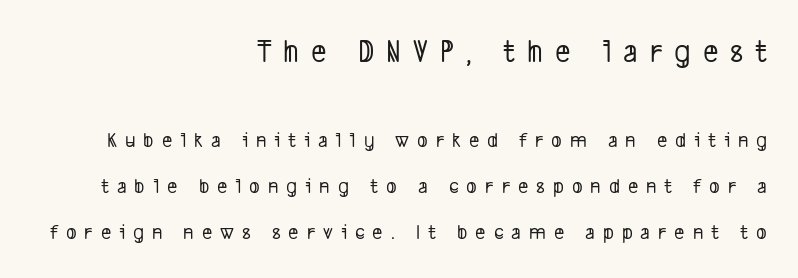
Q: Is the typeface a serif or a sans-serif typeface? A: Sans-serif.
Q: Is the text underlined? A: No.
Q: How is the paragraph aligned? A: Right-aligned.
Q: Is the spacing between letters normal or unusually wide? A: Unusually wide.
Q: Is the spacing between lines tight, normal or loose? A: Loose.
Q: Which block of text is set in a larger size, the first (top) or the second (bottom)? A: The first (top) one.
Q: Width (condensed, normal, or wide)? A: Condensed.
Q: Stroke contrast? A: Low.
Q: x-height? A: Medium.
Q: Monospaced? A: No.
